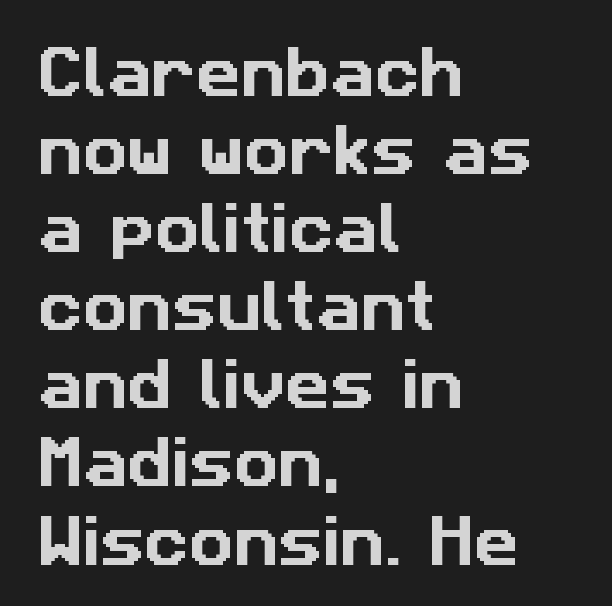
Leading: standard. You could not count columns in this text — the font is proportionally spaced. To sum up the face: it is a sans, with no serifs. The setting favours the left margin, as ordinary paragraphs usually do. These lines keep a tight, regular rhythm from letter to letter. Any mark beneath the type? The region is blank.
